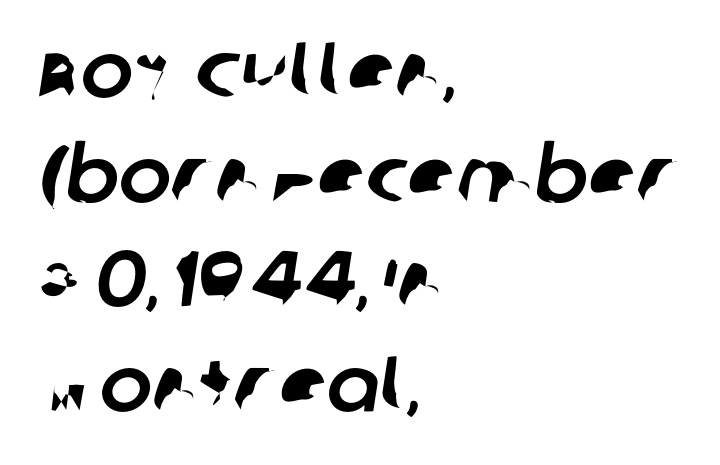
{"serif": "no", "width": "normal", "stroke_contrast": "low", "x_height": "large", "monospaced": "no", "underline": "no", "align": "left", "line_spacing": "normal", "line_spacing_ratio": 1.34, "letter_spacing": "normal", "letter_spacing_em": 0.0, "glyph_px": 78}
